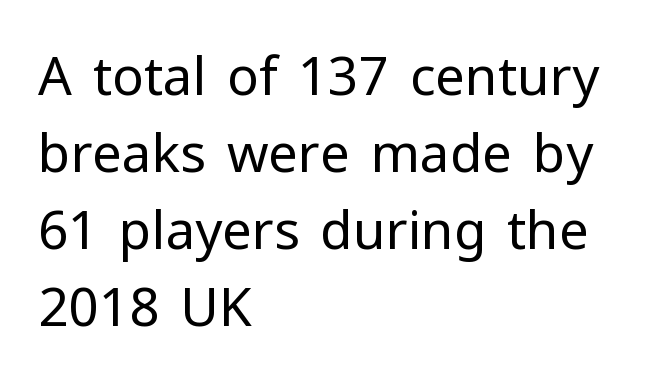
{"serif": "no", "italic": "no", "bold": "no", "weight": "regular", "width": "normal", "stroke_contrast": "low", "x_height": "medium", "monospaced": "no", "underline": "no", "align": "left", "line_spacing": "normal", "line_spacing_ratio": 1.45, "letter_spacing": "normal", "letter_spacing_em": 0.0, "glyph_px": 53}
